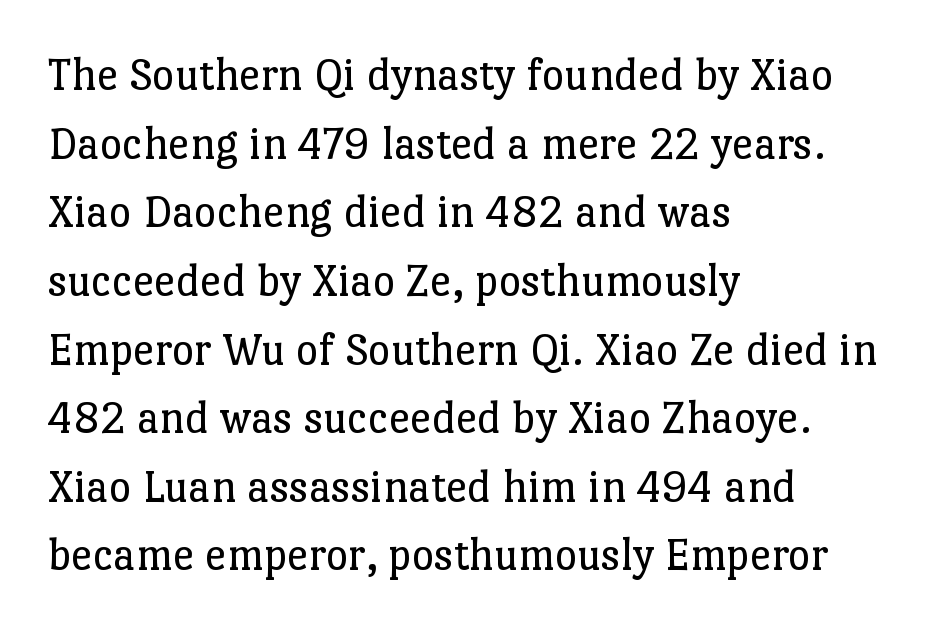
The image shows 48 px regular-weight serif type, upright; set left-aligned, normal line spacing (1.43x), normal letter spacing, not underlined; low stroke contrast and a medium x-height.
